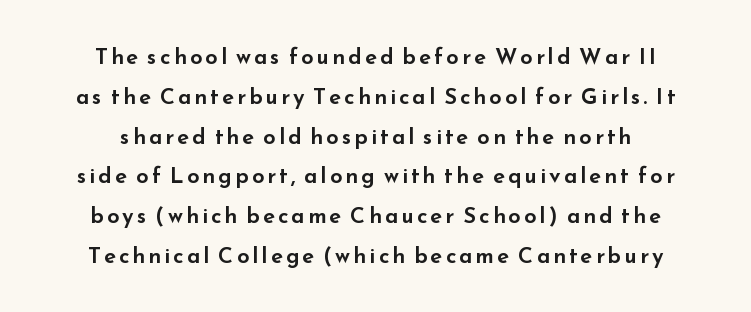
{"italic": "no", "underline": "no", "align": "center", "line_spacing_ratio": 1.81, "glyph_px": 22}
